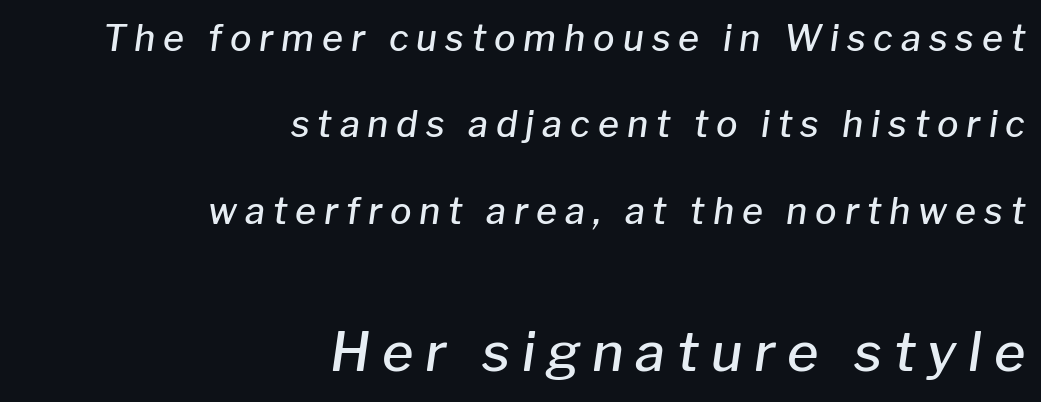
If you drew a line through each stem, it would be angled. These lines are rendered in a variable-pitch font. The following chunk of copy outweighs the initial chunk in type size. Underline: absent. Letter spacing: wide.
